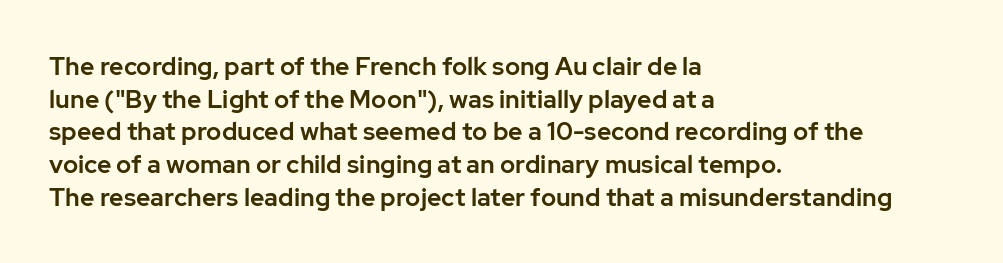
{"italic": "no", "underline": "no", "align": "left", "line_spacing": "normal", "line_spacing_ratio": 1.31, "letter_spacing": "normal", "letter_spacing_em": 0.0, "glyph_px": 25}
